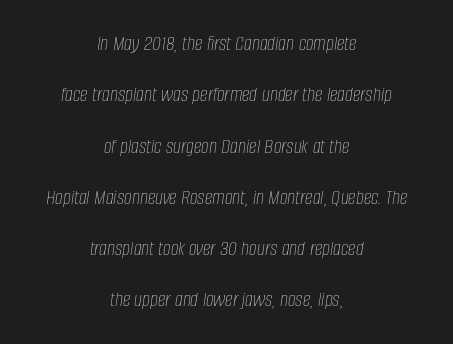
The image shows 22 px text type, italic (leaning right); set centered, loose line spacing (2.33x), normal letter spacing, not underlined.
